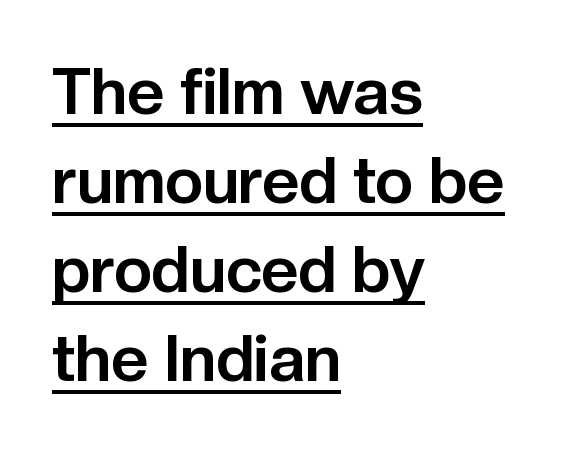
{"serif": "no", "italic": "no", "bold": "yes", "weight": "bold", "width": "normal", "stroke_contrast": "low", "x_height": "medium", "monospaced": "no", "underline": "yes", "align": "left", "line_spacing": "normal", "line_spacing_ratio": 1.37, "letter_spacing": "normal", "letter_spacing_em": 0.0, "glyph_px": 65}
